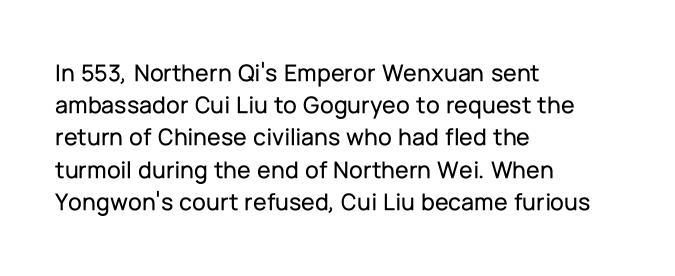
The image shows 25 px text type, upright; set left-aligned, normal line spacing (1.29x), normal letter spacing, not underlined.
